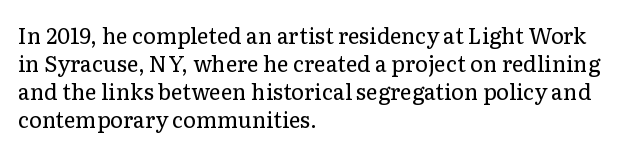
Q: Is the text bold? A: No.
Q: Is the text italic (slanted)? A: No, it is upright.
Q: Is the text underlined? A: No.
Q: How is the paragraph aligned? A: Left-aligned.
Q: Is the spacing between letters normal or unusually wide? A: Normal.
Q: Is the spacing between lines tight, normal or loose? A: Normal.
